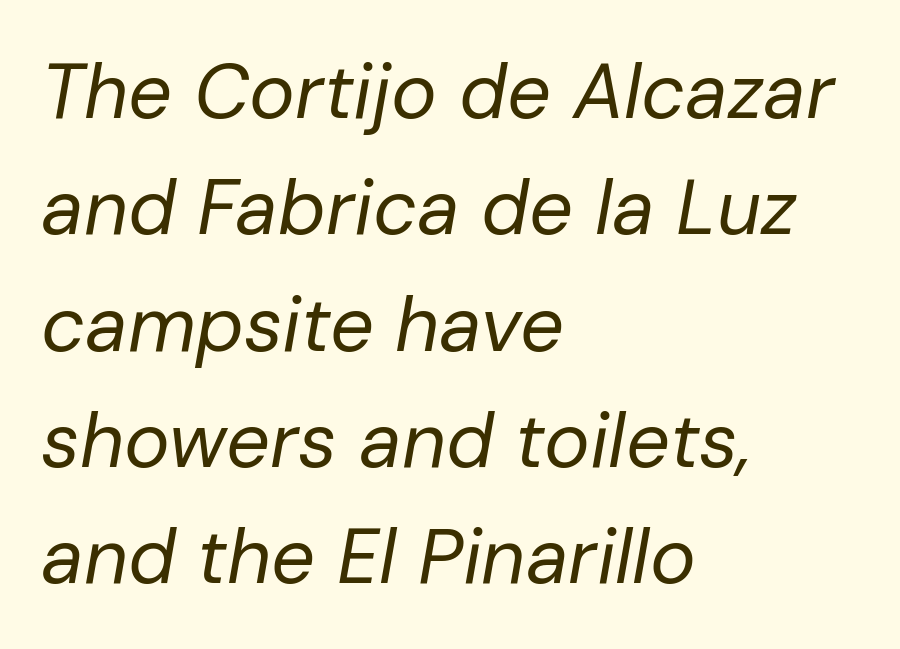
{"italic": "yes", "lean": "right", "slant_degrees": 10, "bold": "no", "weight": "regular", "width": "normal", "stroke_contrast": "low", "x_height": "medium", "monospaced": "no", "underline": "no", "align": "left", "line_spacing": "normal", "line_spacing_ratio": 1.51, "letter_spacing": "normal", "letter_spacing_em": 0.0, "glyph_px": 77}
